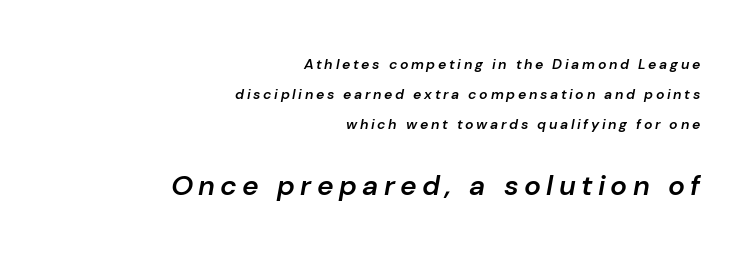
{"italic": "yes", "lean": "right", "slant_degrees": 10, "bold": "semi", "weight": "semibold", "width": "normal", "stroke_contrast": "low", "x_height": "medium", "monospaced": "no", "underline": "no", "align": "right", "line_spacing": "loose", "line_spacing_ratio": 2.13, "larger_block": "second", "size_ratio": 2.0, "glyph_px": 28}
